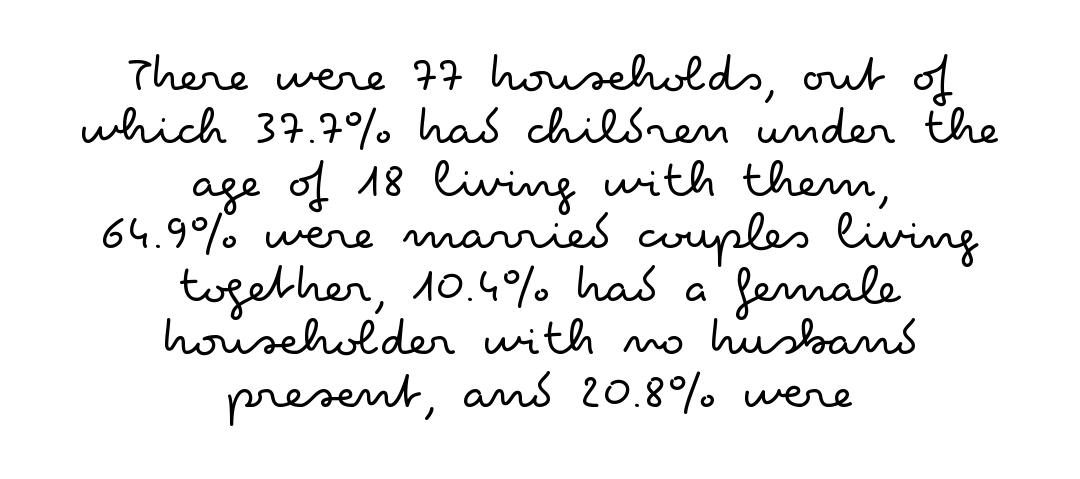
Q: Is the text bold? A: No.
Q: Is the text italic (slanted)? A: No, it is upright.
Q: Is the typeface a serif or a sans-serif typeface? A: Sans-serif.
Q: Is the text underlined? A: No.
Q: How is the paragraph aligned? A: Centered.
Q: Is the spacing between letters normal or unusually wide? A: Normal.
Q: Is the spacing between lines tight, normal or loose? A: Tight.
Q: Width (condensed, normal, or wide)? A: Wide.
Q: Stroke contrast? A: Low.
Q: x-height? A: Small.
Q: Monospaced? A: No.
